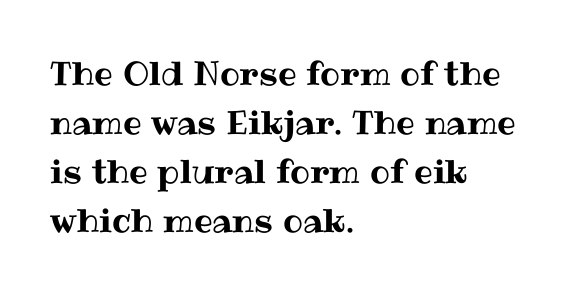
Q: Is the text italic (slanted)? A: No, it is upright.
Q: Is the text underlined? A: No.
Q: How is the paragraph aligned? A: Left-aligned.
Q: Is the spacing between letters normal or unusually wide? A: Normal.
Q: Is the spacing between lines tight, normal or loose? A: Normal.
Q: Width (condensed, normal, or wide)? A: Normal.
Q: Stroke contrast? A: Medium.
Q: x-height? A: Medium.
Q: Monospaced? A: No.
